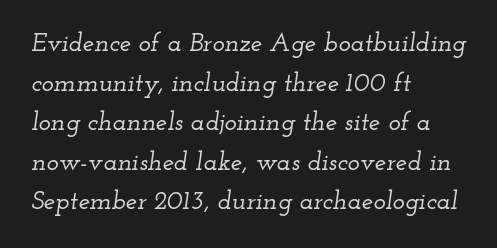
The image shows 26 px text type, italic (leaning right); set left-aligned, normal line spacing (1.52x), normal letter spacing, not underlined.
